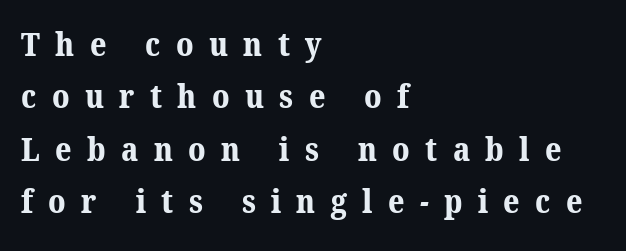
Each line starts at the same left margin while the right side varies. The gap between lines stays unmarked. The designer left line spacing at the default. How are the letters spaced? Widely, with obvious added tracking. The font family rendered here belongs to the serif group. Compared with an ordinary text face, these strokes are far heavier — a full bold.
